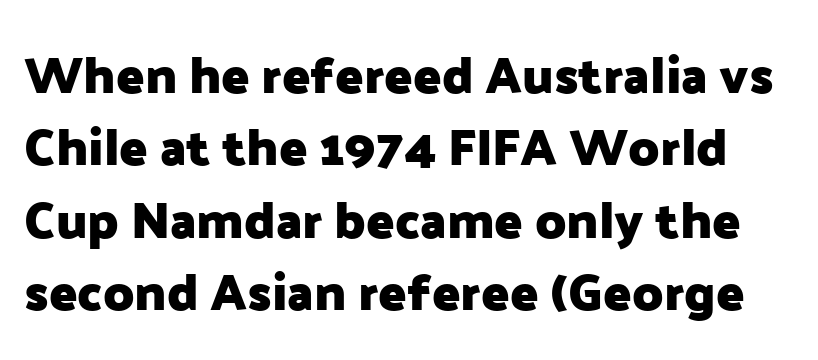
{"serif": "no", "italic": "no", "bold": "yes", "weight": "heavy", "width": "normal", "stroke_contrast": "low", "x_height": "medium", "monospaced": "no", "underline": "no", "line_spacing": "normal", "line_spacing_ratio": 1.39, "letter_spacing": "normal", "letter_spacing_em": 0.0, "glyph_px": 52}
